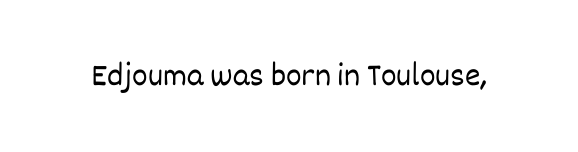
The image shows 33 px light type, upright; set normal letter spacing, not underlined; low stroke contrast and a large x-height.
